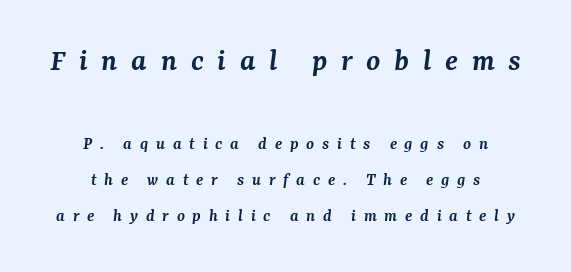
{"serif": "yes", "italic": "yes", "lean": "right", "slant_degrees": 7, "bold": "semi", "weight": "semibold", "width": "normal", "stroke_contrast": "medium", "x_height": "medium", "monospaced": "no", "underline": "no", "align": "center", "line_spacing": "loose", "line_spacing_ratio": 1.99, "letter_spacing": "wide", "letter_spacing_em": 0.43, "larger_block": "first", "size_ratio": 1.78, "glyph_px": 32}
